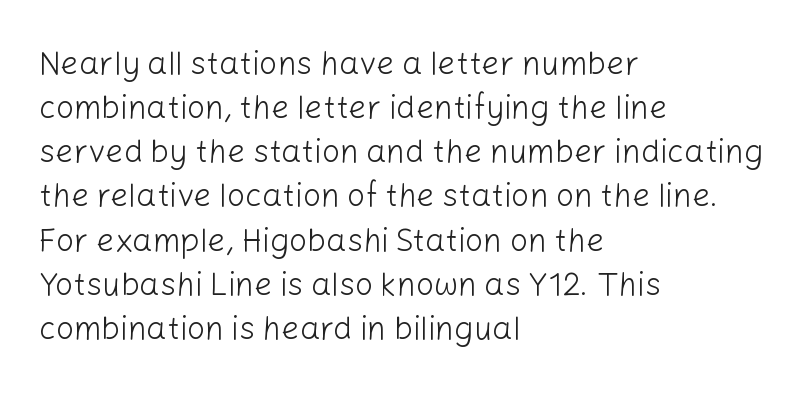
Q: Is the text bold? A: No.
Q: Is the text italic (slanted)? A: No, it is upright.
Q: Is the typeface a serif or a sans-serif typeface? A: Sans-serif.
Q: Is the text underlined? A: No.
Q: How is the paragraph aligned? A: Left-aligned.
Q: Is the spacing between letters normal or unusually wide? A: Normal.
Q: Is the spacing between lines tight, normal or loose? A: Normal.
Q: Width (condensed, normal, or wide)? A: Normal.
Q: Stroke contrast? A: Low.
Q: x-height? A: Medium.
Q: Monospaced? A: No.
